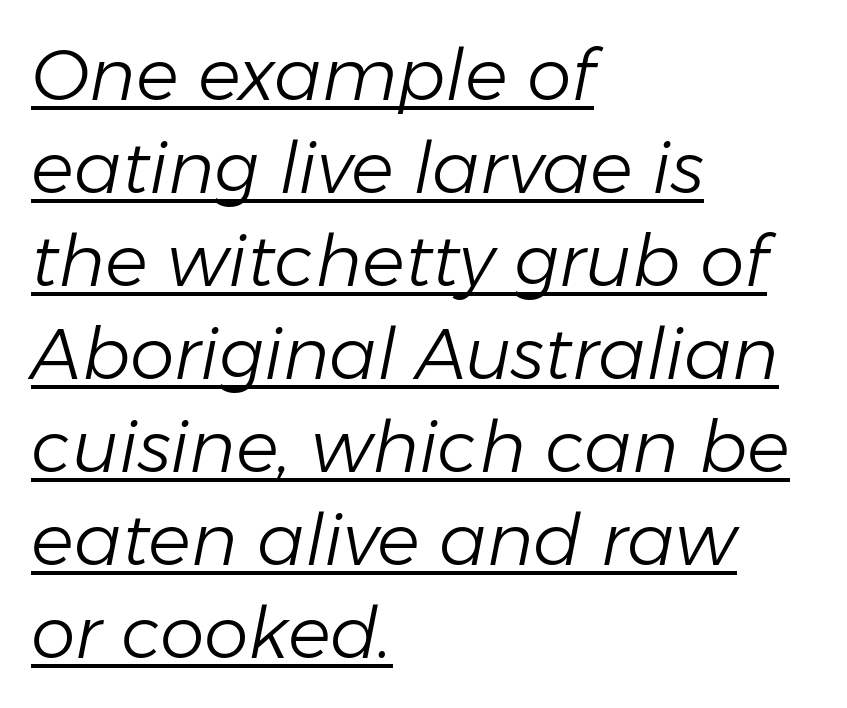
Q: Is the text bold? A: No.
Q: Is the text italic (slanted)? A: Yes, it leans right by about 11 degrees.
Q: Is the text underlined? A: Yes.
Q: How is the paragraph aligned? A: Left-aligned.
Q: Is the spacing between letters normal or unusually wide? A: Normal.
Q: Is the spacing between lines tight, normal or loose? A: Normal.
Q: Width (condensed, normal, or wide)? A: Normal.
Q: Stroke contrast? A: Low.
Q: x-height? A: Medium.
Q: Monospaced? A: No.
